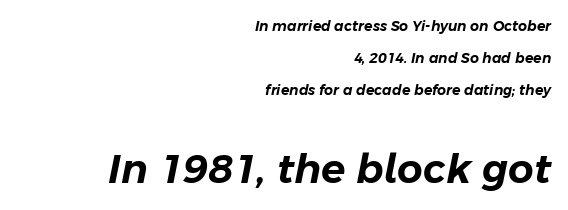
The image shows 40 px text type, italic (leaning right); set right-aligned, loose line spacing (2.29x), normal letter spacing, not underlined; the second (bottom) block is 2.86x larger; low stroke contrast and a medium x-height.
